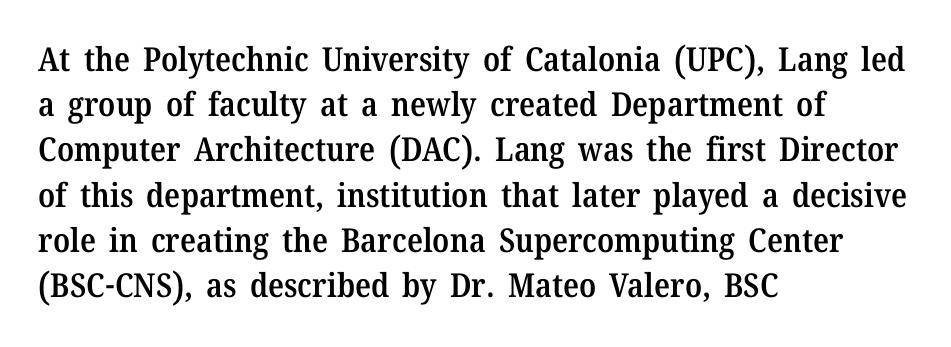
{"serif": "yes", "italic": "no", "bold": "semi", "weight": "semibold", "width": "normal", "stroke_contrast": "medium", "x_height": "medium", "monospaced": "no", "underline": "no", "align": "left", "line_spacing": "normal", "line_spacing_ratio": 1.37, "letter_spacing": "normal", "letter_spacing_em": 0.0, "glyph_px": 33}
